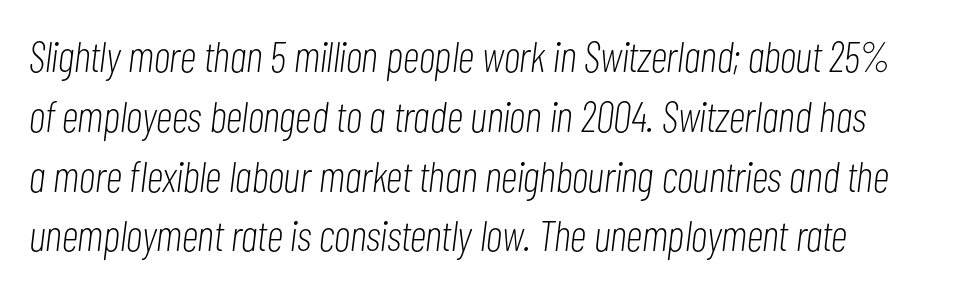
The image shows 43 px light, condensed type, italic (leaning right); set left-aligned, normal line spacing (1.39x), normal letter spacing, not underlined; low stroke contrast and a medium x-height.
